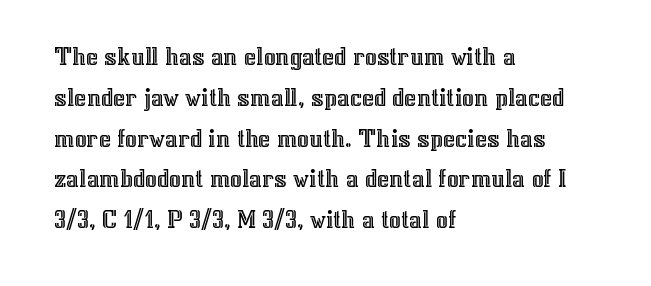
{"italic": "no", "underline": "no", "align": "left", "line_spacing": "normal", "line_spacing_ratio": 1.57, "letter_spacing": "normal", "letter_spacing_em": 0.0, "glyph_px": 26}
